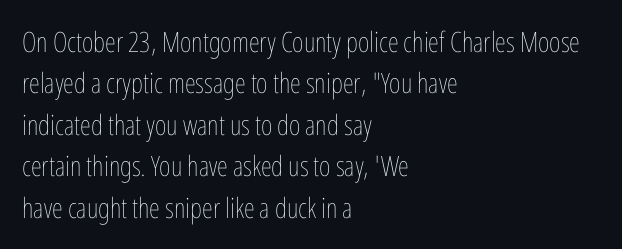
Weight: in the light-to-regular range. A roman cut, with each character standing at attention. Compared with typical body copy, the letter spacing here is the same. Here the designer chose a conventional face with non-uniform glyph widths. Horizontal bands of white between lines are of average thickness.
